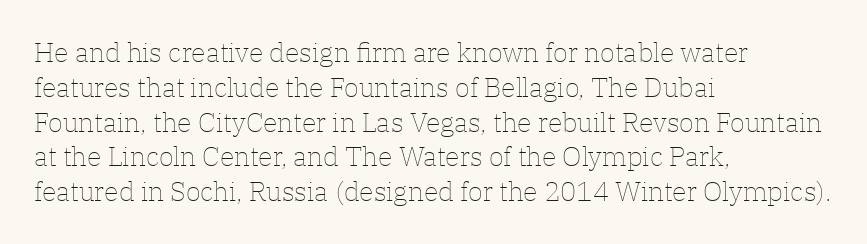
{"italic": "no", "bold": "no", "underline": "no", "align": "left", "line_spacing": "normal", "line_spacing_ratio": 1.29, "letter_spacing": "normal", "letter_spacing_em": 0.0, "glyph_px": 27}
